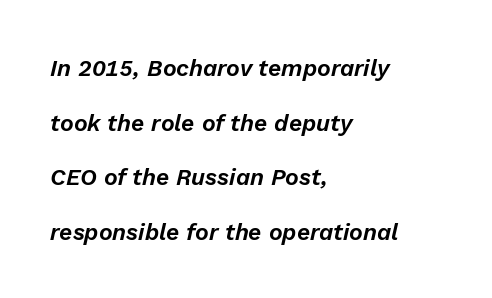
The image shows 23 px text type, italic (leaning right); set left-aligned, loose line spacing (2.37x), normal letter spacing, not underlined.
